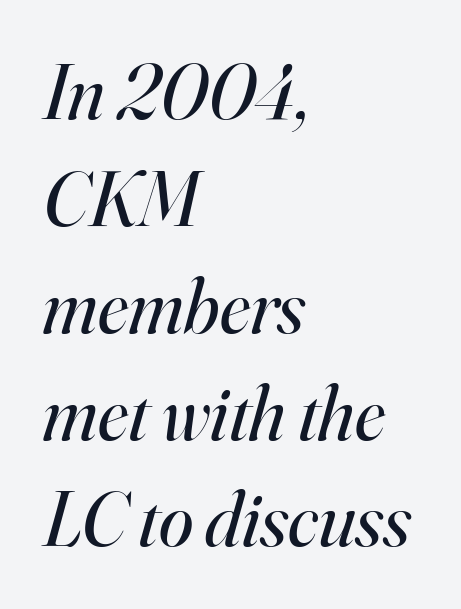
Q: Is the text bold? A: No.
Q: Is the text italic (slanted)? A: Yes, it leans right by about 16 degrees.
Q: Is the typeface a serif or a sans-serif typeface? A: Serif.
Q: Is the text underlined? A: No.
Q: How is the paragraph aligned? A: Left-aligned.
Q: Is the spacing between letters normal or unusually wide? A: Normal.
Q: Is the spacing between lines tight, normal or loose? A: Normal.
Q: Width (condensed, normal, or wide)? A: Normal.
Q: Stroke contrast? A: High.
Q: x-height? A: Small.
Q: Monospaced? A: No.
